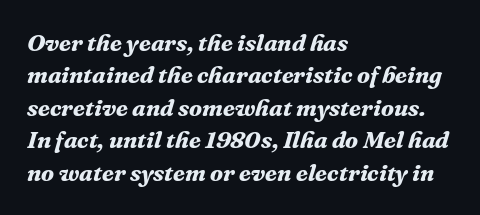
{"italic": "yes", "lean": "right", "slant_degrees": 16, "bold": "yes", "underline": "no", "align": "left", "line_spacing": "normal", "line_spacing_ratio": 1.35, "letter_spacing": "normal", "letter_spacing_em": 0.0, "glyph_px": 24}
